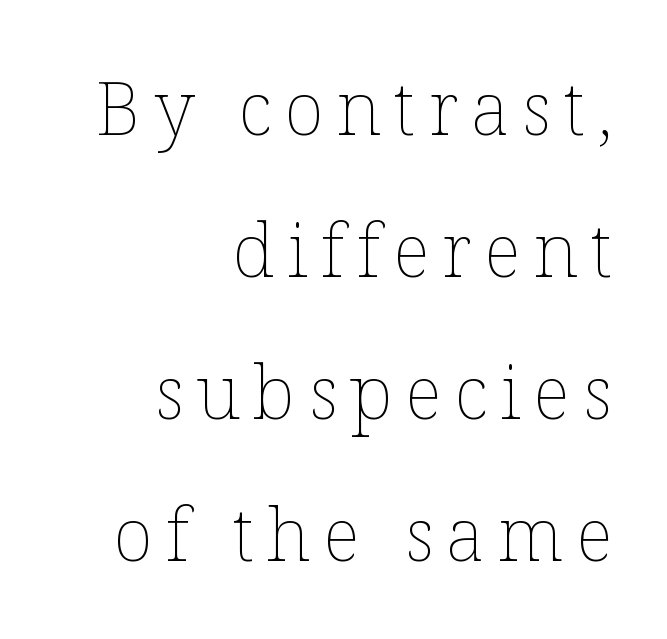
The rag falls on the left side of this text block. Stems here are at most as thick as an everyday book face. This sample has the flowing, uneven cadence of proportional lettering. The specimen omits any rule beneath the text block's lines.
